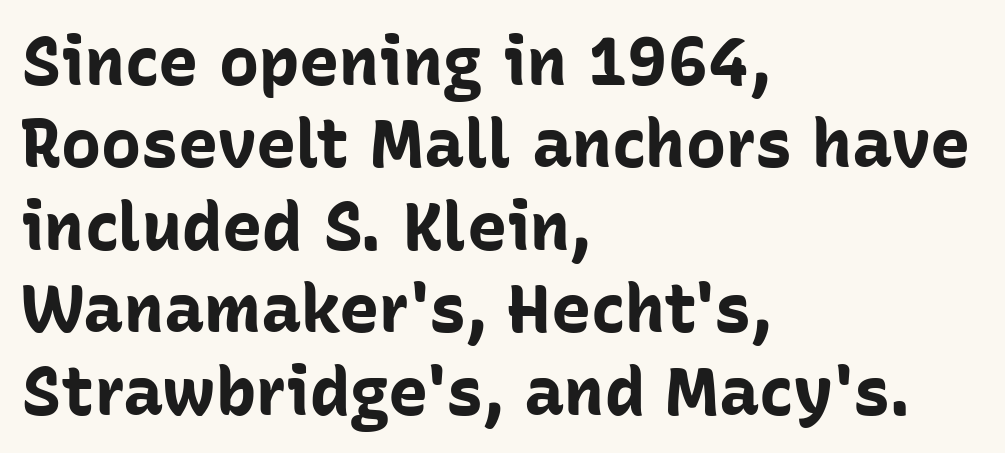
The specimen omits any rule beneath the text block's lines. All the whitespace from short lines collects on the right. The specimen reads as upright at a glance. A typesetter would call this proportional, since set widths differ per character.
